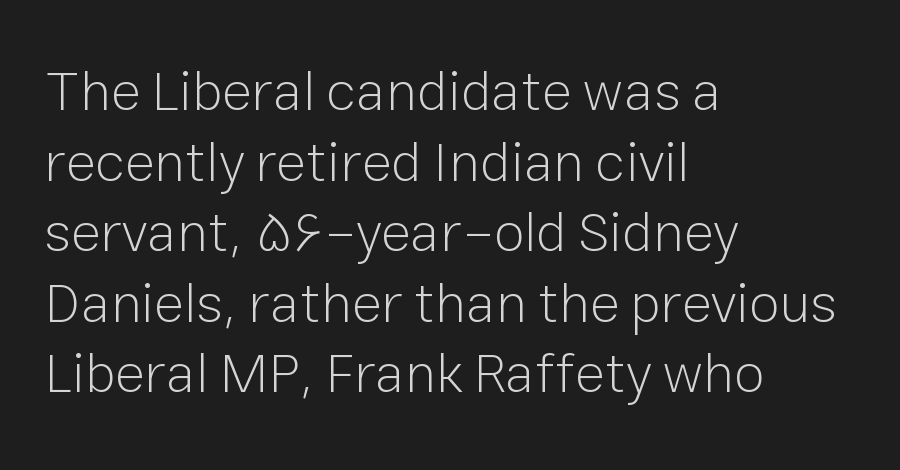
{"serif": "no", "italic": "no", "bold": "no", "weight": "light", "width": "normal", "stroke_contrast": "low", "x_height": "medium", "monospaced": "no", "underline": "no", "align": "left", "line_spacing": "normal", "line_spacing_ratio": 1.26, "letter_spacing": "normal", "letter_spacing_em": 0.0, "glyph_px": 56}
